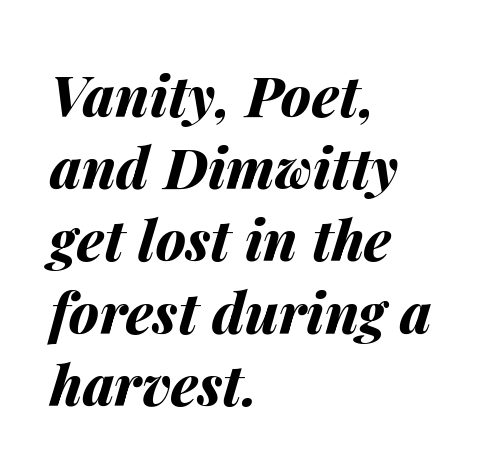
Q: Is the text bold? A: Yes.
Q: Is the text italic (slanted)? A: Yes, it leans right by about 14 degrees.
Q: Is the text underlined? A: No.
Q: How is the paragraph aligned? A: Left-aligned.
Q: Is the spacing between letters normal or unusually wide? A: Normal.
Q: Is the spacing between lines tight, normal or loose? A: Normal.
Q: Width (condensed, normal, or wide)? A: Normal.
Q: Stroke contrast? A: Medium.
Q: x-height? A: Medium.
Q: Monospaced? A: No.
